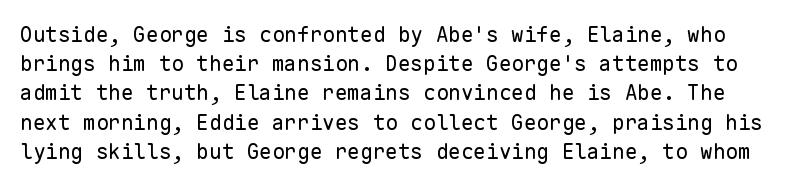
Q: Is the text bold? A: No.
Q: Is the text italic (slanted)? A: No, it is upright.
Q: Is the text underlined? A: No.
Q: Is the spacing between letters normal or unusually wide? A: Normal.
Q: Is the spacing between lines tight, normal or loose? A: Normal.
